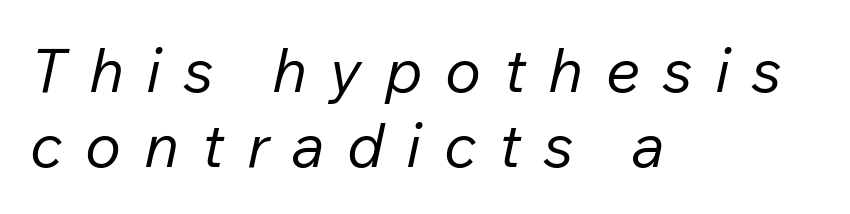
Q: Is the text bold? A: No.
Q: Is the text italic (slanted)? A: Yes, it leans right by about 12 degrees.
Q: Is the text underlined? A: No.
Q: How is the paragraph aligned? A: Left-aligned.
Q: Is the spacing between letters normal or unusually wide? A: Unusually wide.
Q: Width (condensed, normal, or wide)? A: Normal.
Q: Stroke contrast? A: Low.
Q: x-height? A: Medium.
Q: Monospaced? A: No.
